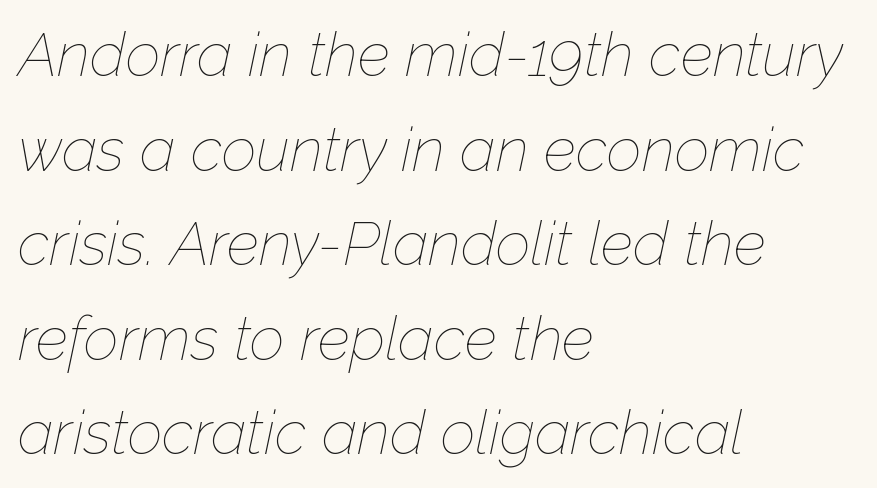
{"italic": "yes", "lean": "right", "slant_degrees": 12, "bold": "no", "weight": "thin", "width": "normal", "stroke_contrast": "low", "x_height": "medium", "monospaced": "no", "underline": "no", "align": "left", "line_spacing": "normal", "line_spacing_ratio": 1.55, "letter_spacing": "normal", "letter_spacing_em": 0.0, "glyph_px": 61}
